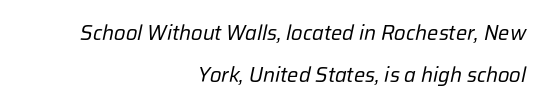
{"italic": "yes", "lean": "right", "slant_degrees": 12, "bold": "no", "underline": "no", "align": "right", "line_spacing": "loose", "line_spacing_ratio": 1.98, "letter_spacing": "normal", "letter_spacing_em": 0.0, "glyph_px": 21}
